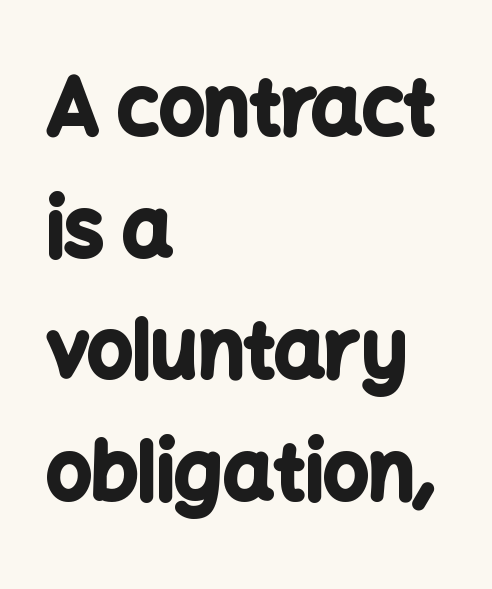
The line-height multiplier appears to be the usual default. Summary of weight: heavy, a full bold. Designer's note — italics off, roman on. The passage shown is typeset with a sans-serif family. The face used here is rendered with its standard letterfit.
